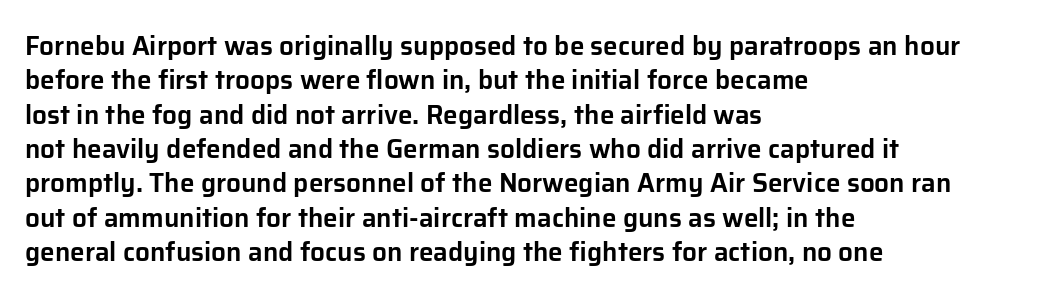
The image shows 26 px text type, upright; set left-aligned, normal line spacing (1.32x), normal letter spacing, not underlined.
